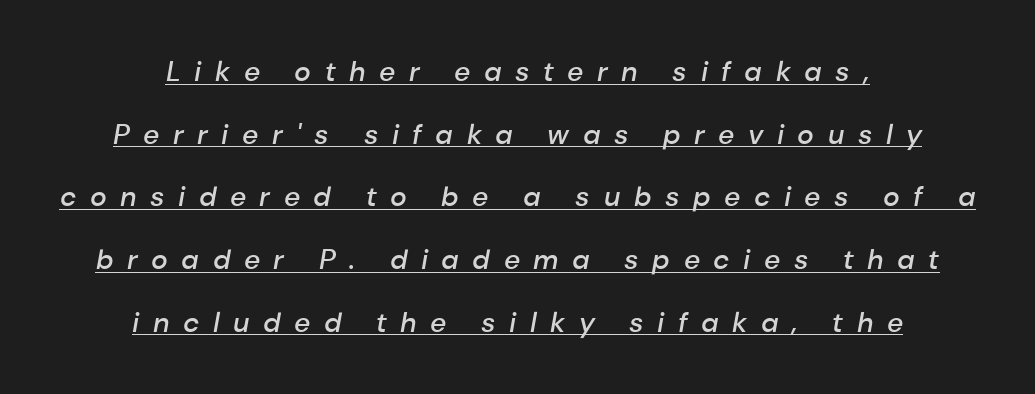
The image shows 28 px semibold type, italic (leaning right); set centered, loose line spacing (2.24x), unusually wide letter spacing (+0.48 em), underlined; low stroke contrast and a medium x-height.
